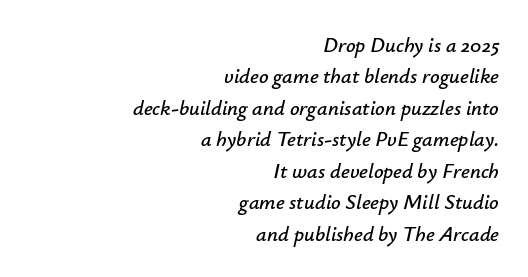
{"italic": "yes", "lean": "right", "slant_degrees": 12, "underline": "no", "align": "right", "line_spacing": "normal", "line_spacing_ratio": 1.5, "letter_spacing": "normal", "letter_spacing_em": 0.0, "glyph_px": 21}
